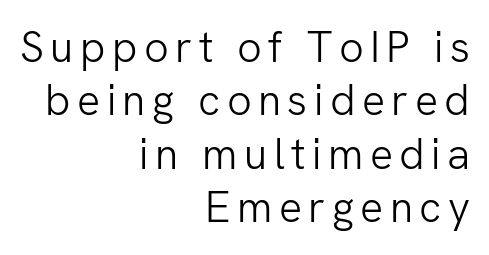
The image shows 43 px light sans-serif type, upright; set right-aligned, line spacing 1.24x, not underlined; low stroke contrast and a medium x-height.
